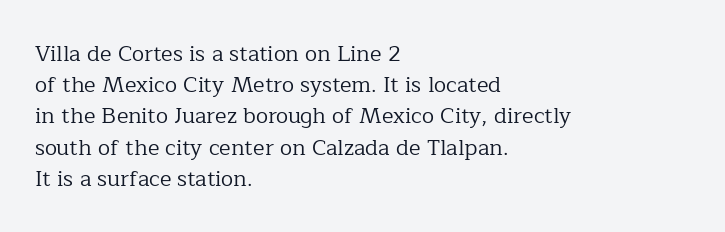
Q: Is the text bold? A: No.
Q: Is the text italic (slanted)? A: No, it is upright.
Q: Is the text underlined? A: No.
Q: How is the paragraph aligned? A: Left-aligned.
Q: Is the spacing between letters normal or unusually wide? A: Normal.
Q: Is the spacing between lines tight, normal or loose? A: Normal.
